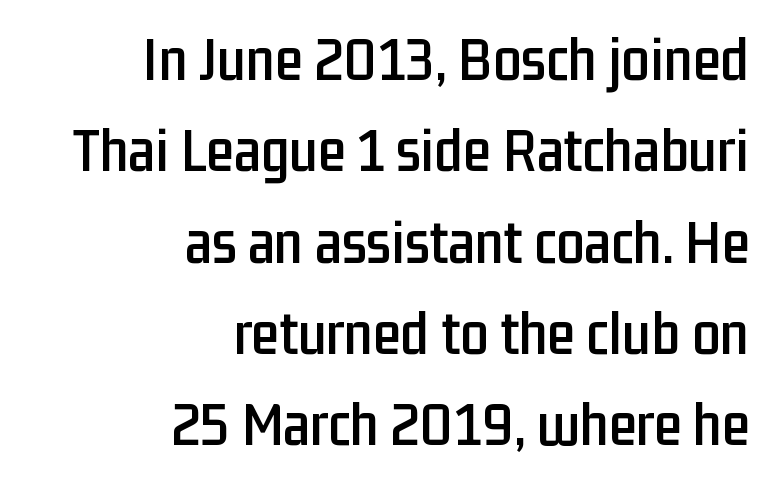
The image shows 63 px condensed sans-serif type, upright; set right-aligned, normal line spacing (1.45x), normal letter spacing, not underlined; low stroke contrast and a medium x-height.
